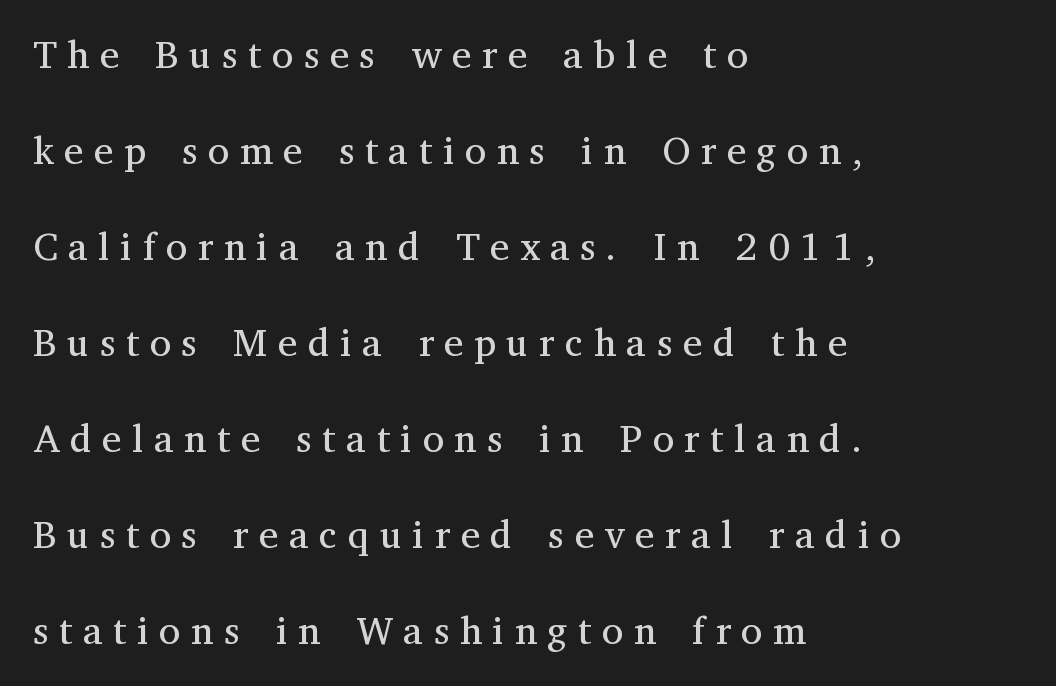
The image shows 39 px regular-weight serif type, upright; set left-aligned, loose line spacing (2.46x), unusually wide letter spacing (+0.27 em), not underlined; medium stroke contrast and a medium x-height.
